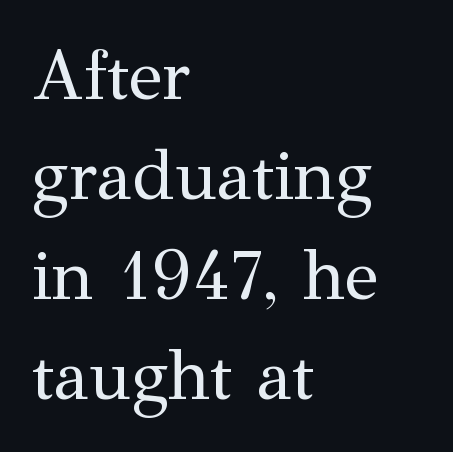
{"serif": "yes", "italic": "no", "bold": "no", "weight": "regular", "width": "normal", "stroke_contrast": "medium", "x_height": "medium", "monospaced": "no", "underline": "no", "align": "left", "line_spacing": "normal", "line_spacing_ratio": 1.43, "letter_spacing": "normal", "letter_spacing_em": 0.0, "glyph_px": 70}
